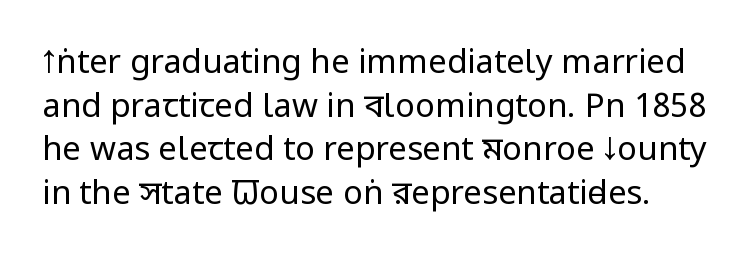
{"serif": "no", "italic": "no", "bold": "no", "weight": "regular", "width": "condensed", "stroke_contrast": "low", "x_height": "large", "monospaced": "no", "underline": "no", "line_spacing": "normal", "line_spacing_ratio": 1.32, "letter_spacing": "normal", "letter_spacing_em": 0.0, "glyph_px": 33}
